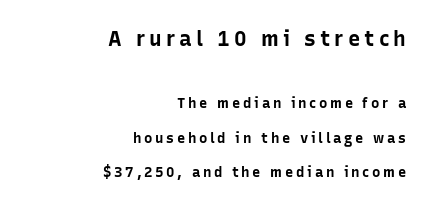
The image shows 21 px bold type, upright; set right-aligned, loose line spacing (2.46x), not underlined; the first (top) block is 1.5x larger.
